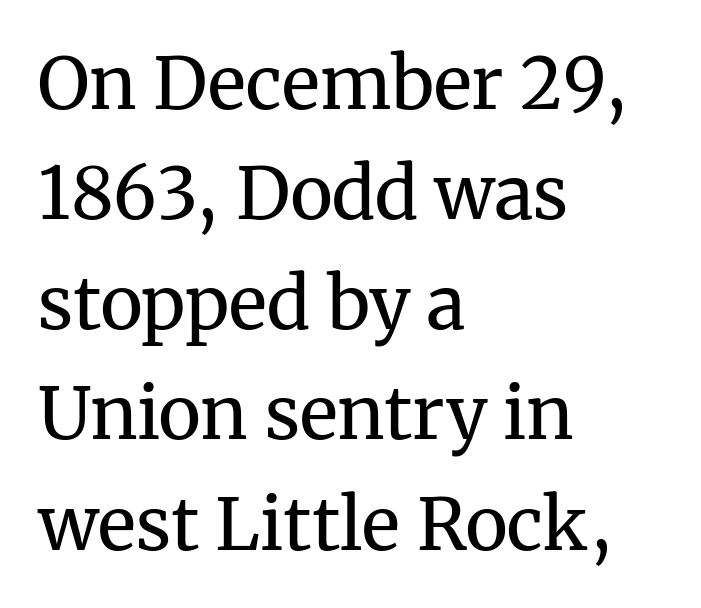
Ascenders rise straight up at ninety degrees. Normally led — the rows are evenly, conventionally spaced. Is this a fixed-width face? No — the glyphs have proportional, varying widths. The line texture is even and compact thanks to regular tracking. This is not heavy type; no bold has been used.
